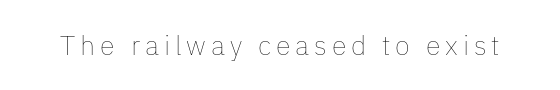
The space directly below the letters is spotless. The letters look calm and open, with moderate or lighter stems. Notice how the stems are strictly vertical — no italics here.
